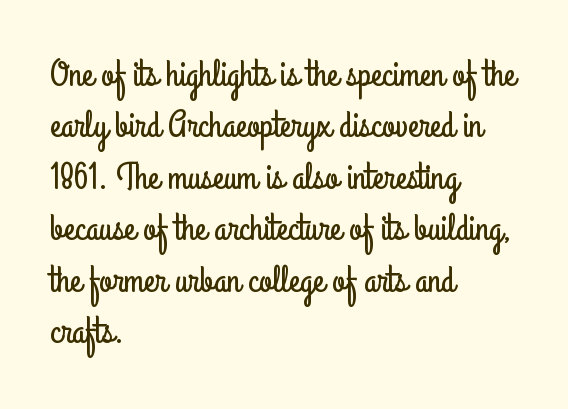
Q: Is the typeface a serif or a sans-serif typeface? A: Sans-serif.
Q: Is the text underlined? A: No.
Q: How is the paragraph aligned? A: Left-aligned.
Q: Is the spacing between letters normal or unusually wide? A: Normal.
Q: Is the spacing between lines tight, normal or loose? A: Normal.
Q: Width (condensed, normal, or wide)? A: Condensed.
Q: Stroke contrast? A: Low.
Q: x-height? A: Small.
Q: Monospaced? A: No.
